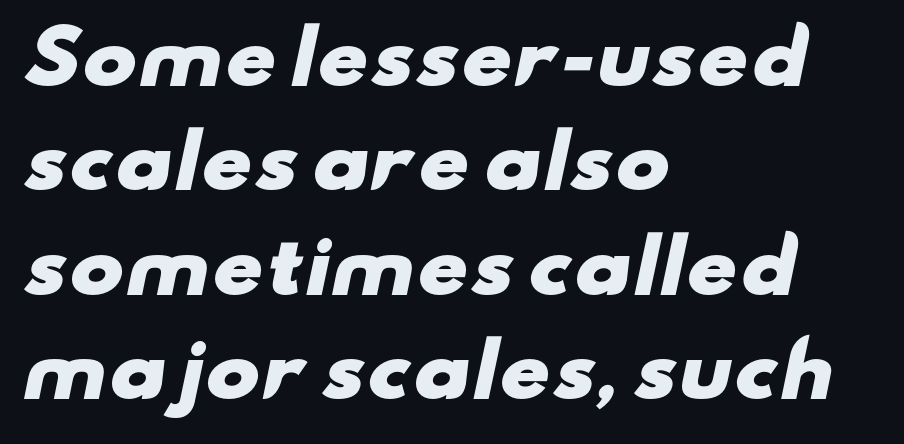
{"serif": "no", "bold": "yes", "weight": "heavy", "width": "wide", "stroke_contrast": "low", "x_height": "small", "monospaced": "no", "underline": "no", "align": "left", "line_spacing": "normal", "line_spacing_ratio": 1.43, "letter_spacing": "normal", "letter_spacing_em": 0.0, "glyph_px": 73}
